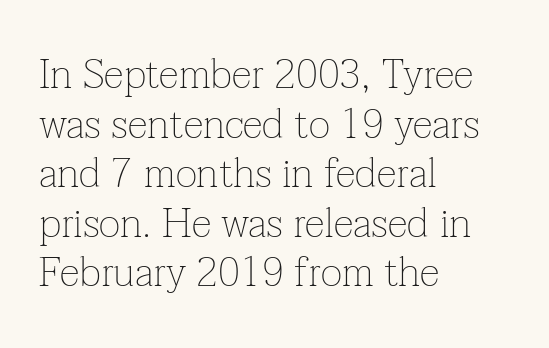
{"serif": "yes", "italic": "no", "bold": "no", "weight": "thin", "width": "normal", "stroke_contrast": "low", "x_height": "medium", "monospaced": "no", "underline": "no", "align": "left", "line_spacing_ratio": 1.21, "letter_spacing": "normal", "letter_spacing_em": 0.0, "glyph_px": 41}
